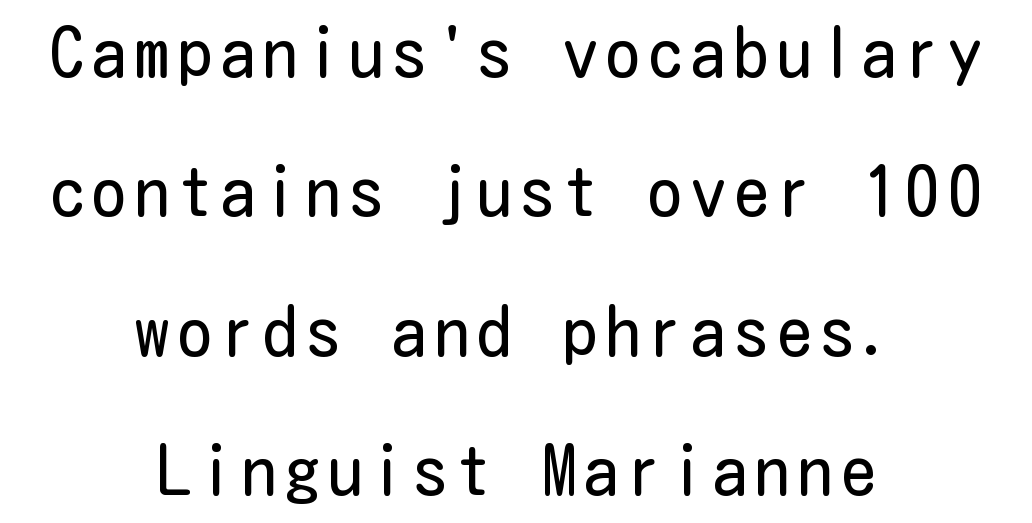
{"serif": "no", "italic": "no", "bold": "no", "weight": "regular", "width": "condensed", "stroke_contrast": "low", "x_height": "medium", "underline": "no", "align": "center", "line_spacing": "loose", "line_spacing_ratio": 2.02, "glyph_px": 69}
